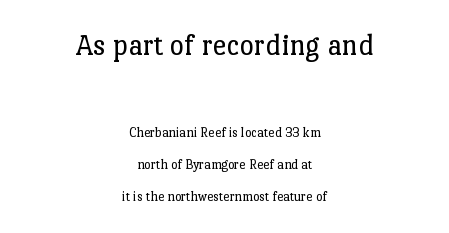
One-word summary of the alignment: center. Decoration check: the copy has no underline. Think standard paragraph weight, or any step lighter than that. The type sits square on the baseline with zero lean. Character widths vary here, with narrow letters taking less room than wide ones.
